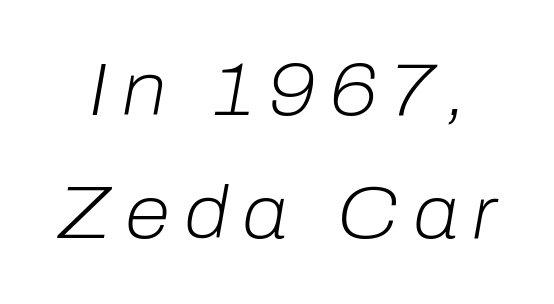
Underline: absent. The block of text has a typical density, with ordinary space between rows. Rendered with sloped, italic letterforms. Varying glyph widths throughout — classic text-font behaviour. The face looks like a standard text weight, possibly lighter.
